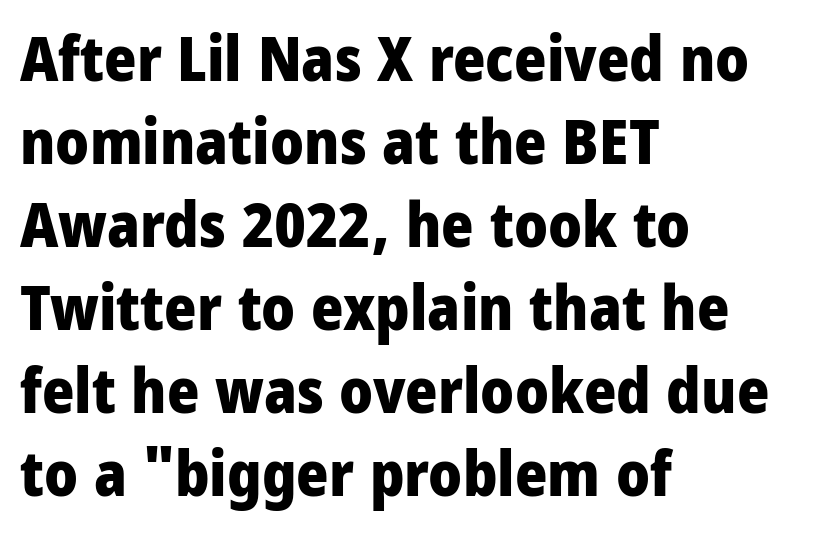
{"serif": "no", "italic": "no", "bold": "yes", "weight": "heavy", "width": "condensed", "stroke_contrast": "low", "x_height": "large", "monospaced": "no", "underline": "no", "align": "left", "line_spacing": "normal", "line_spacing_ratio": 1.34, "letter_spacing": "normal", "letter_spacing_em": 0.0, "glyph_px": 62}
